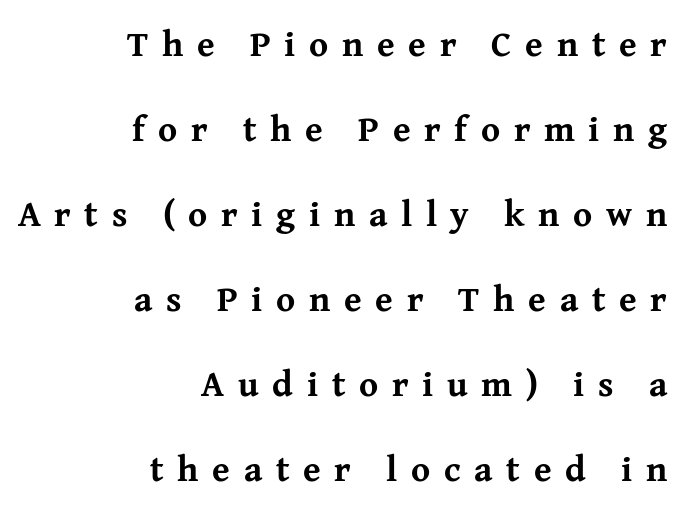
Q: Is the text bold? A: Yes.
Q: Is the text italic (slanted)? A: No, it is upright.
Q: Is the typeface a serif or a sans-serif typeface? A: Serif.
Q: Is the text underlined? A: No.
Q: How is the paragraph aligned? A: Right-aligned.
Q: Is the spacing between letters normal or unusually wide? A: Unusually wide.
Q: Is the spacing between lines tight, normal or loose? A: Loose.
Q: Width (condensed, normal, or wide)? A: Normal.
Q: Stroke contrast? A: Medium.
Q: x-height? A: Medium.
Q: Monospaced? A: No.
